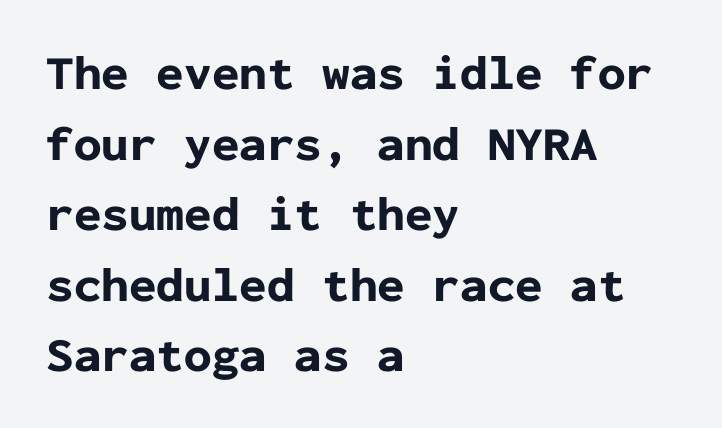
Q: Is the text bold? A: Yes.
Q: Is the text italic (slanted)? A: No, it is upright.
Q: Is the typeface a serif or a sans-serif typeface? A: Sans-serif.
Q: Is the text underlined? A: No.
Q: How is the paragraph aligned? A: Left-aligned.
Q: Is the spacing between letters normal or unusually wide? A: Normal.
Q: Is the spacing between lines tight, normal or loose? A: Normal.
Q: Width (condensed, normal, or wide)? A: Normal.
Q: Stroke contrast? A: Low.
Q: x-height? A: Medium.
Q: Monospaced? A: Yes.
